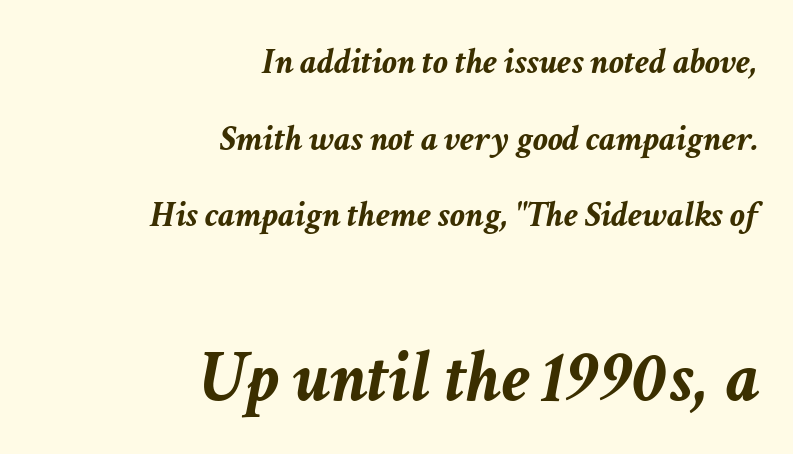
{"italic": "yes", "lean": "right", "slant_degrees": 11, "bold": "yes", "weight": "semibold", "width": "normal", "stroke_contrast": "low", "x_height": "medium", "monospaced": "no", "underline": "no", "align": "right", "line_spacing": "loose", "line_spacing_ratio": 2.07, "letter_spacing": "normal", "letter_spacing_em": 0.0, "larger_block": "second", "size_ratio": 2.0, "glyph_px": 74}
